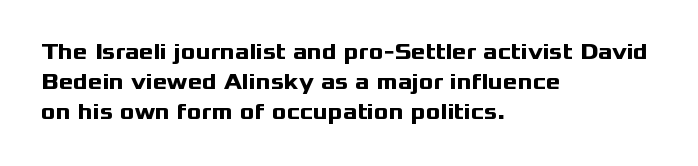
{"italic": "no", "bold": "yes", "underline": "no", "align": "left", "line_spacing": "normal", "line_spacing_ratio": 1.37, "letter_spacing": "normal", "letter_spacing_em": 0.0, "glyph_px": 22}
